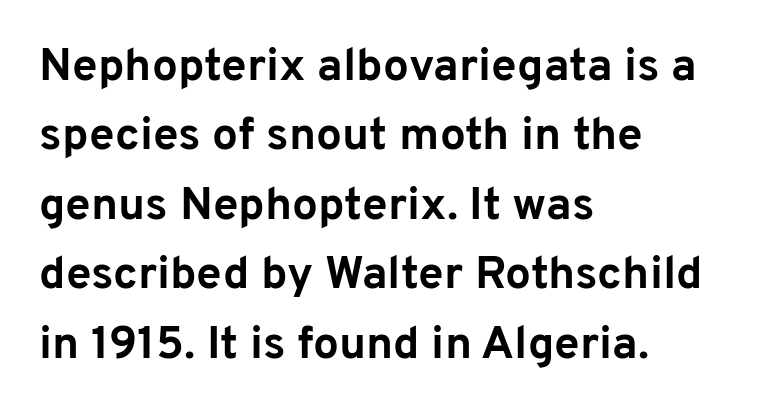
The image shows 46 px bold sans-serif type, upright; set left-aligned, normal line spacing (1.51x), normal letter spacing, not underlined; low stroke contrast and a medium x-height.
